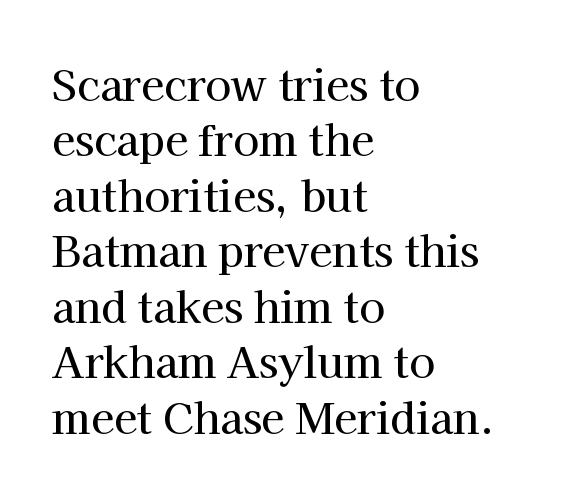
The image shows 42 px serif type, upright; set left-aligned, normal line spacing (1.32x), normal letter spacing, not underlined; high stroke contrast and a medium x-height.
